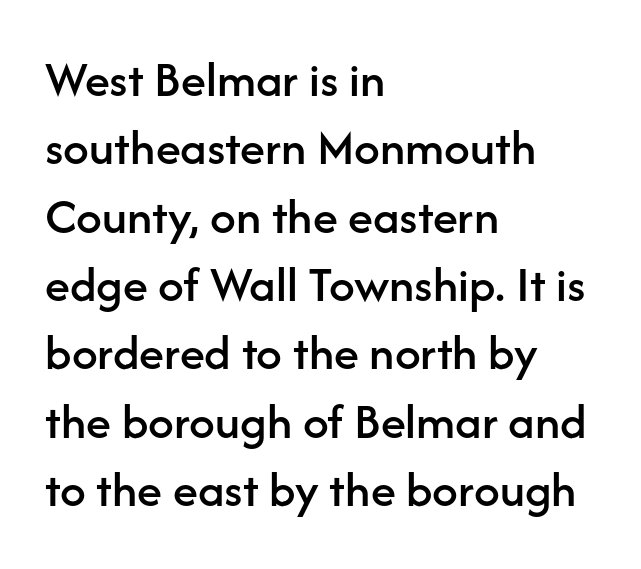
Q: Is the text italic (slanted)? A: No, it is upright.
Q: Is the typeface a serif or a sans-serif typeface? A: Sans-serif.
Q: Is the text underlined? A: No.
Q: How is the paragraph aligned? A: Left-aligned.
Q: Is the spacing between letters normal or unusually wide? A: Normal.
Q: Is the spacing between lines tight, normal or loose? A: Normal.
Q: Width (condensed, normal, or wide)? A: Normal.
Q: Stroke contrast? A: Low.
Q: x-height? A: Medium.
Q: Monospaced? A: No.
